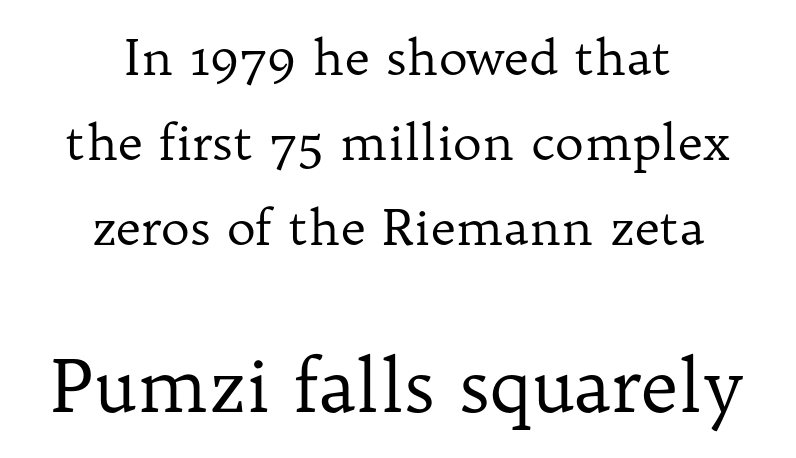
How are the letters spaced? Ordinarily, with no added tracking. The strip under each line holds only bare page. Size contrast runs from small at the top to large at the bottom. What kind of face is this? One with serifs.
